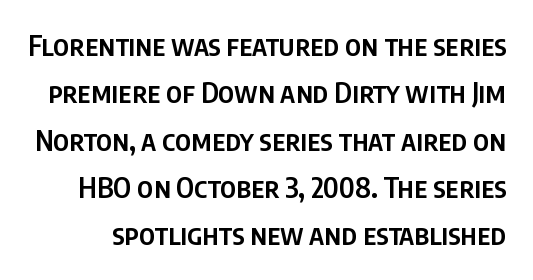
Q: Is the text bold? A: Semi-bold.
Q: Is the text italic (slanted)? A: No, it is upright.
Q: Is the typeface a serif or a sans-serif typeface? A: Sans-serif.
Q: Is the text underlined? A: No.
Q: Is the spacing between letters normal or unusually wide? A: Normal.
Q: Is the spacing between lines tight, normal or loose? A: Normal.
Q: Width (condensed, normal, or wide)? A: Condensed.
Q: Stroke contrast? A: Low.
Q: x-height? A: Large.
Q: Monospaced? A: No.
